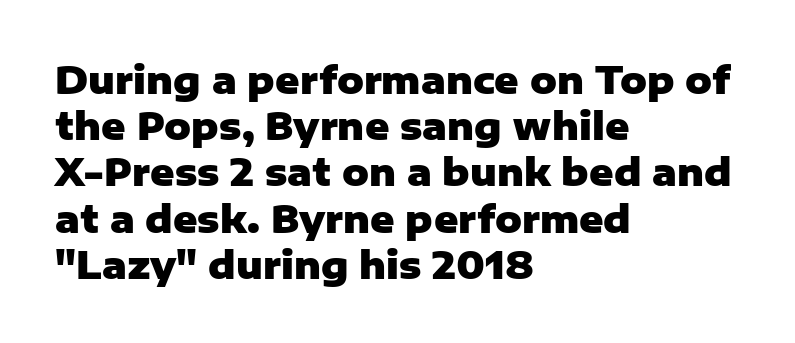
{"serif": "no", "italic": "no", "bold": "yes", "weight": "heavy", "width": "normal", "stroke_contrast": "low", "x_height": "medium", "monospaced": "no", "underline": "no", "align": "left", "line_spacing": "normal", "line_spacing_ratio": 1.25, "letter_spacing": "normal", "letter_spacing_em": 0.0, "glyph_px": 37}
